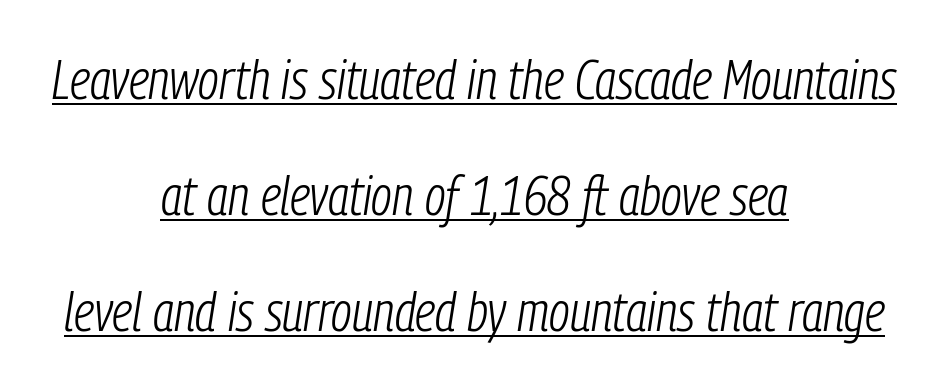
Q: Is the text bold? A: No.
Q: Is the text italic (slanted)? A: Yes, it leans right by about 9 degrees.
Q: Is the text underlined? A: Yes.
Q: How is the paragraph aligned? A: Centered.
Q: Is the spacing between letters normal or unusually wide? A: Normal.
Q: Is the spacing between lines tight, normal or loose? A: Loose.
Q: Width (condensed, normal, or wide)? A: Condensed.
Q: Stroke contrast? A: Low.
Q: x-height? A: Medium.
Q: Monospaced? A: No.
